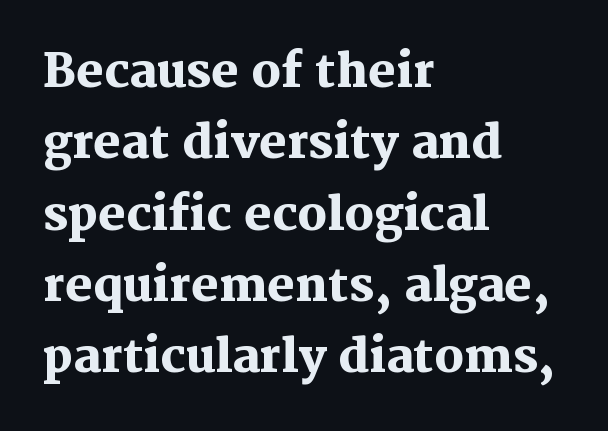
Q: Is the text bold? A: Yes.
Q: Is the text italic (slanted)? A: No, it is upright.
Q: Is the typeface a serif or a sans-serif typeface? A: Serif.
Q: Is the text underlined? A: No.
Q: How is the paragraph aligned? A: Left-aligned.
Q: Is the spacing between letters normal or unusually wide? A: Normal.
Q: Is the spacing between lines tight, normal or loose? A: Normal.
Q: Width (condensed, normal, or wide)? A: Normal.
Q: Stroke contrast? A: Medium.
Q: x-height? A: Medium.
Q: Monospaced? A: No.
